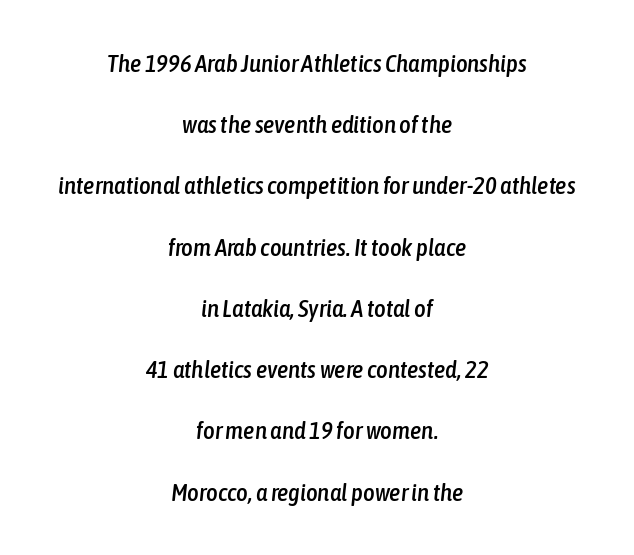
Q: Is the text italic (slanted)? A: Yes, it leans right by about 6 degrees.
Q: Is the text underlined? A: No.
Q: How is the paragraph aligned? A: Centered.
Q: Is the spacing between letters normal or unusually wide? A: Normal.
Q: Is the spacing between lines tight, normal or loose? A: Loose.
